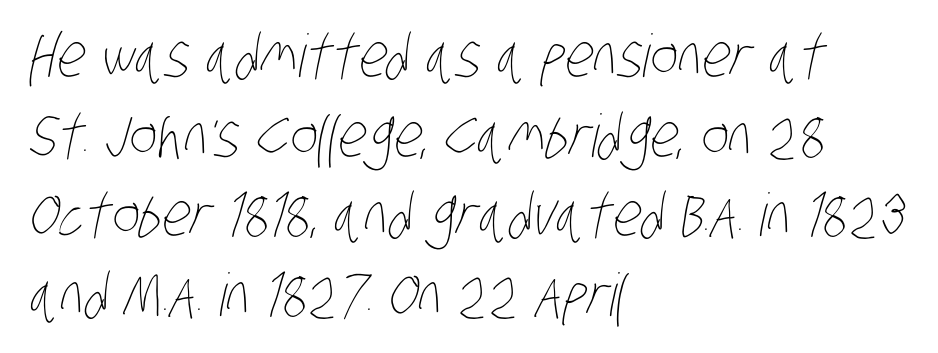
The image shows 59 px thin, condensed type; set left-aligned, normal line spacing (1.35x), normal letter spacing, not underlined; low stroke contrast and a large x-height.
